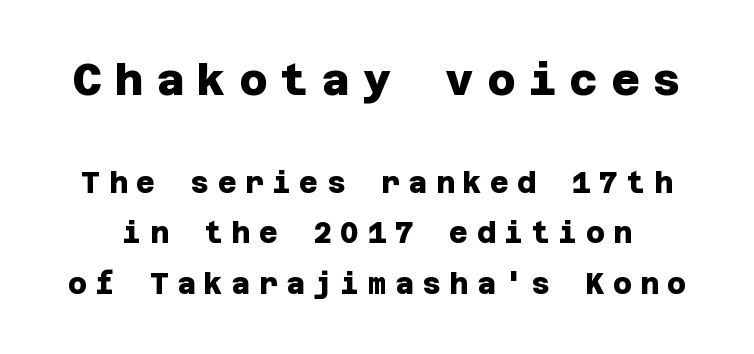
The image shows 44 px heavy sans-serif type; set line spacing 1.74x, unusually wide letter spacing (+0.29 em), not underlined; the first (top) block is 1.52x larger; low stroke contrast and a large x-height.
